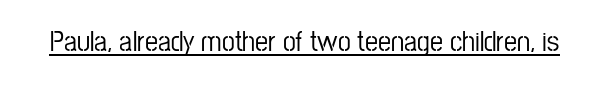
The image shows 29 px condensed sans-serif type, upright; set normal letter spacing, underlined; low stroke contrast and a medium x-height.
